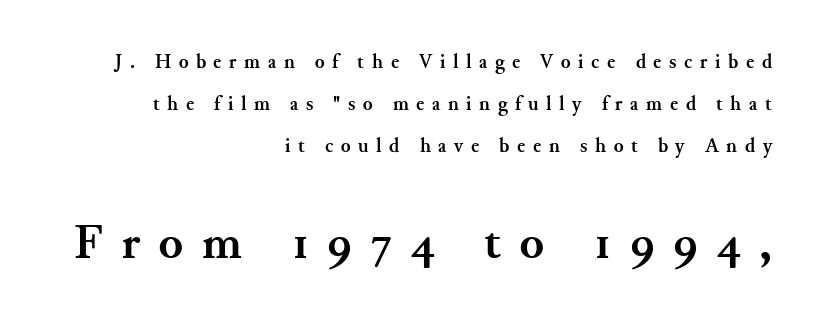
What stands out about the letter spacing? Its width — letters are far apart. A student would call this right alignment; a typographer would say flush right, rag left. Honestly, the rows look like they've been pulled way apart. Unlike italic type, these characters show no tilt at all. Weight check: bold — yes, fully.
